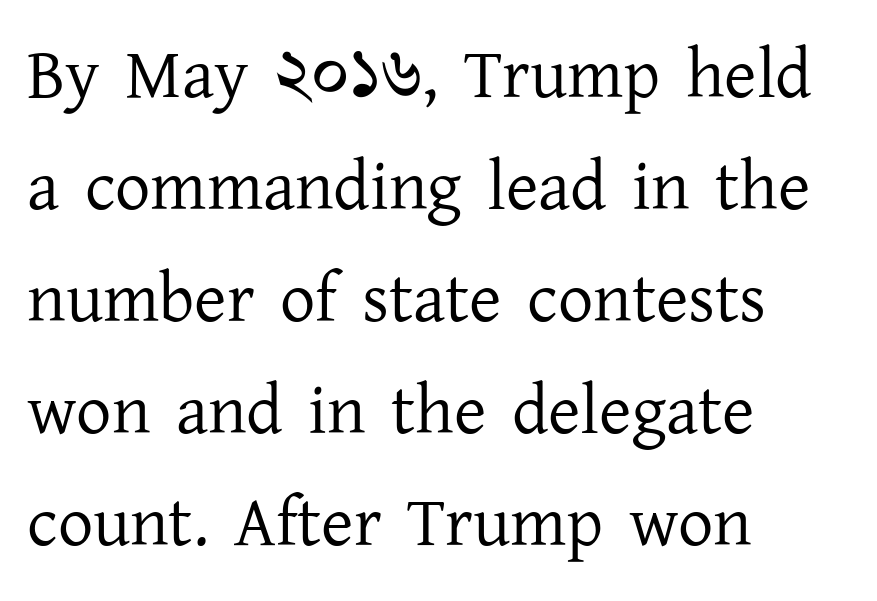
Q: Is the text bold? A: No.
Q: Is the text italic (slanted)? A: No, it is upright.
Q: Is the typeface a serif or a sans-serif typeface? A: Serif.
Q: Is the text underlined? A: No.
Q: How is the paragraph aligned? A: Left-aligned.
Q: Is the spacing between letters normal or unusually wide? A: Normal.
Q: Is the spacing between lines tight, normal or loose? A: Normal.
Q: Width (condensed, normal, or wide)? A: Normal.
Q: Stroke contrast? A: Low.
Q: x-height? A: Medium.
Q: Monospaced? A: No.
